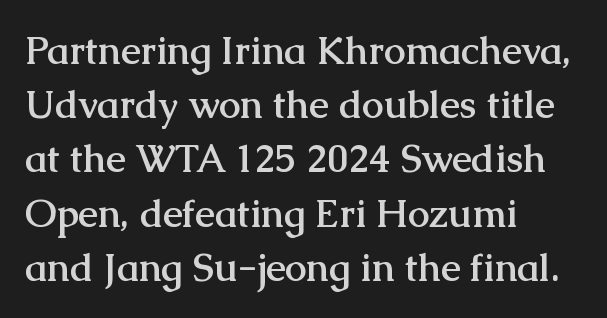
The image shows 39 px semibold serif type, upright; set left-aligned, normal line spacing (1.39x), normal letter spacing, not underlined; medium stroke contrast and a medium x-height.
